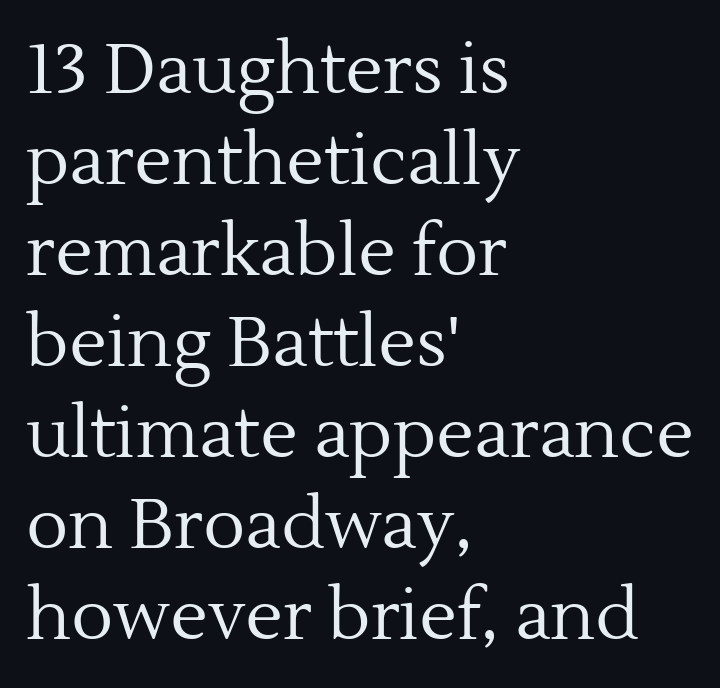
Q: Is the text bold? A: No.
Q: Is the text italic (slanted)? A: No, it is upright.
Q: Is the typeface a serif or a sans-serif typeface? A: Serif.
Q: Is the text underlined? A: No.
Q: How is the paragraph aligned? A: Left-aligned.
Q: Is the spacing between letters normal or unusually wide? A: Normal.
Q: Is the spacing between lines tight, normal or loose? A: Normal.
Q: Width (condensed, normal, or wide)? A: Normal.
Q: x-height? A: Medium.
Q: Monospaced? A: No.
